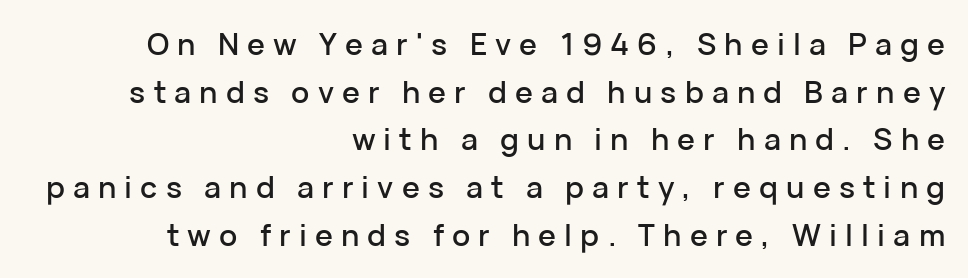
Only glyphs here, with clear space below each row. Italic: no, the glyphs are upright roman. In terms of letterform style, serifs are entirely absent. A normal amount of white space separates one row of letters from the next.
